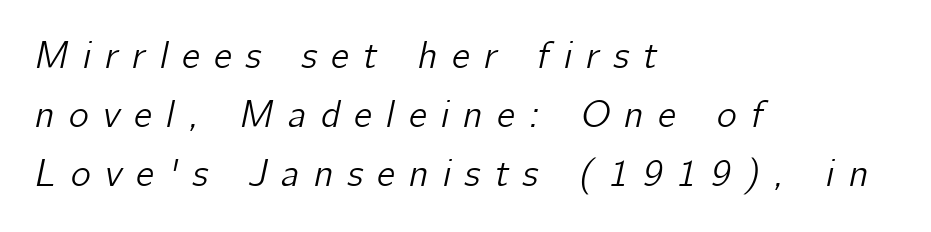
{"italic": "yes", "lean": "right", "slant_degrees": 12, "width": "normal", "stroke_contrast": "low", "x_height": "medium", "monospaced": "no", "underline": "no", "align": "left", "line_spacing": "normal", "line_spacing_ratio": 1.55, "letter_spacing": "wide", "letter_spacing_em": 0.37, "glyph_px": 38}
